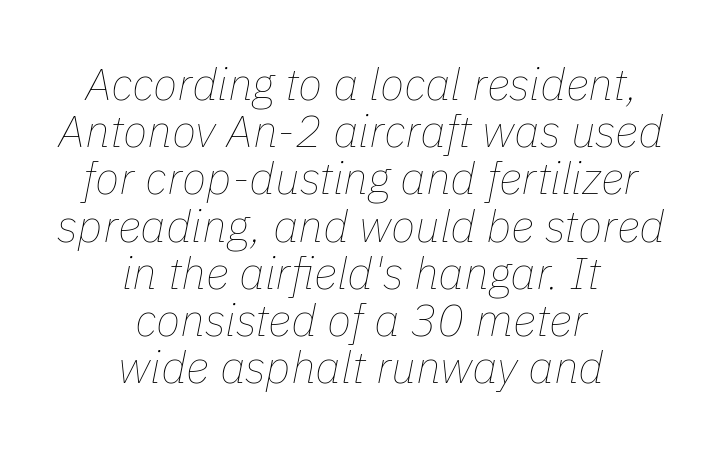
The image shows 45 px thin type, italic (leaning right); set centered, tight line spacing (1.05x), normal letter spacing, not underlined; low stroke contrast and a medium x-height.
